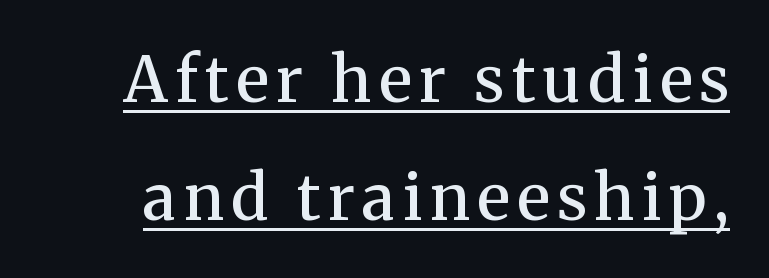
{"serif": "yes", "italic": "no", "bold": "semi", "weight": "semibold", "width": "normal", "stroke_contrast": "medium", "x_height": "medium", "monospaced": "no", "underline": "yes", "line_spacing_ratio": 1.87, "glyph_px": 63}
